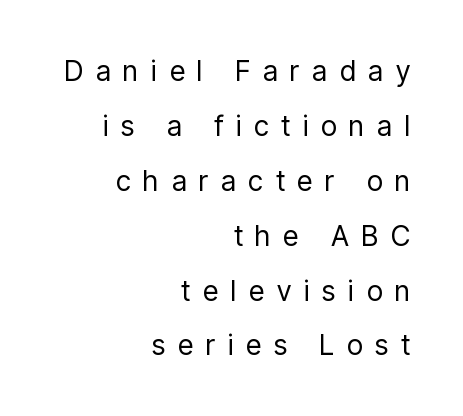
The image shows 28 px regular-weight, condensed sans-serif type, upright; set right-aligned, loose line spacing (1.96x), unusually wide letter spacing (+0.46 em), not underlined; low stroke contrast and a medium x-height.
